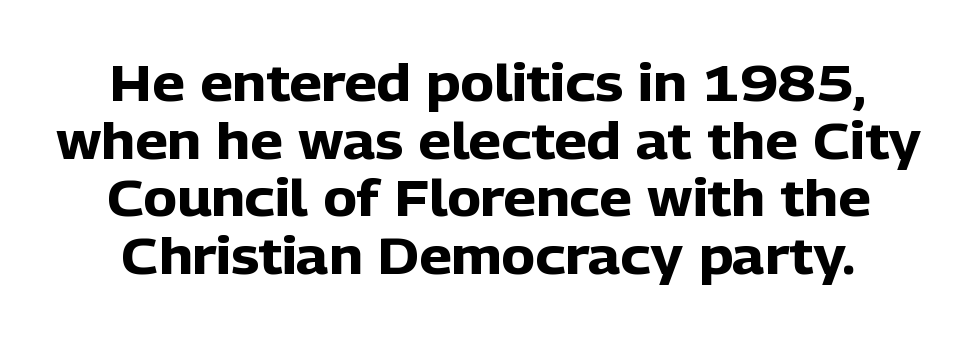
Leading is clearly below the norm, producing a dense column. Underlining? Definitely not there. Think of a printed novel: that variable character pitch is what you see here. What stands out about the letter spacing? Nothing — it is the standard amount.
